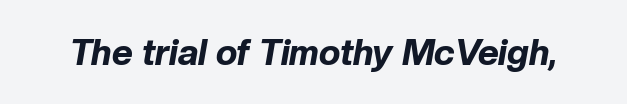
The image shows 36 px bold type, italic (leaning right); set normal letter spacing, not underlined; low stroke contrast and a medium x-height.
